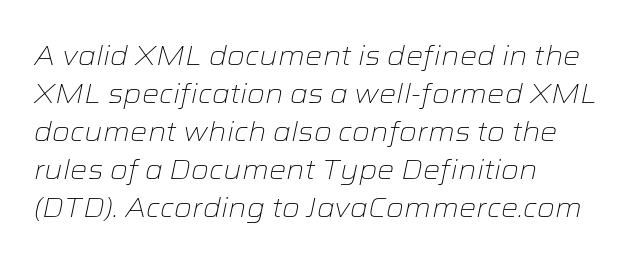
What stands out about the letter spacing? Nothing — it is the standard amount. The ragged edge is on the right, which tells us the setting is flush left. Summary of vertical rhythm: regular, with standard interline spacing. The strokes carry an ordinary text weight at most.
